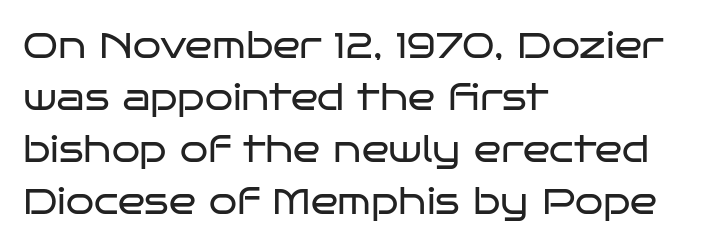
The image shows 36 px regular-weight, wide sans-serif type, upright; set left-aligned, normal line spacing (1.44x), normal letter spacing, not underlined; low stroke contrast and a large x-height.
